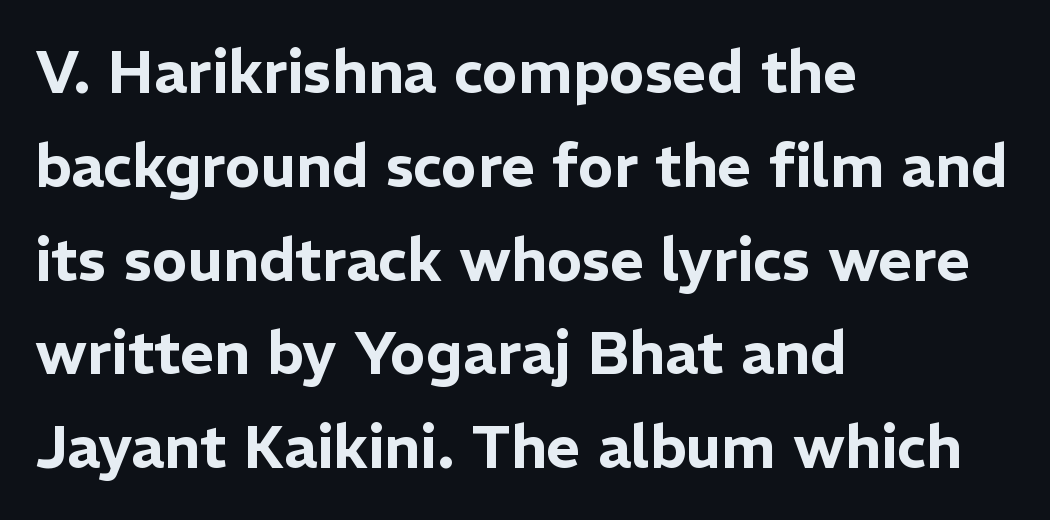
The lines sit at an ordinary, default distance from one another. Tracking here is standard; glyphs follow each other at the usual distance. Where is the straight margin? On the left. This sample has the flowing, uneven cadence of proportional lettering. The text was rendered using a sans face with plain stroke endings.
